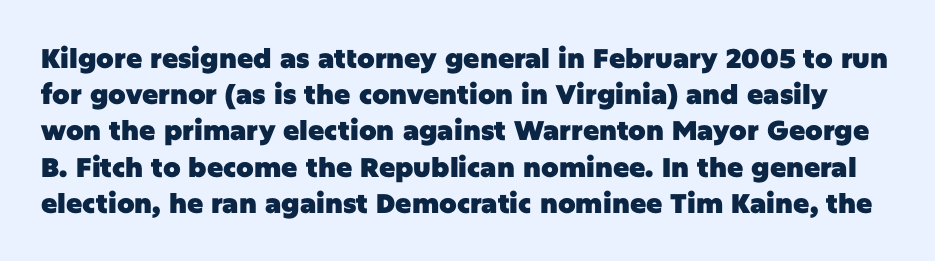
Q: Is the text bold? A: Yes.
Q: Is the text italic (slanted)? A: No, it is upright.
Q: Is the text underlined? A: No.
Q: Is the spacing between letters normal or unusually wide? A: Normal.
Q: Is the spacing between lines tight, normal or loose? A: Normal.
